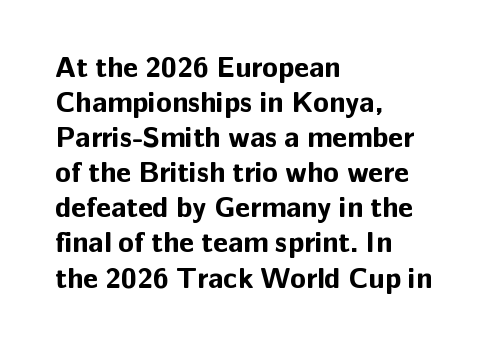
Q: Is the text bold? A: Yes.
Q: Is the text italic (slanted)? A: No, it is upright.
Q: Is the typeface a serif or a sans-serif typeface? A: Sans-serif.
Q: Is the text underlined? A: No.
Q: How is the paragraph aligned? A: Left-aligned.
Q: Is the spacing between letters normal or unusually wide? A: Normal.
Q: Width (condensed, normal, or wide)? A: Normal.
Q: Stroke contrast? A: Low.
Q: x-height? A: Medium.
Q: Monospaced? A: No.
